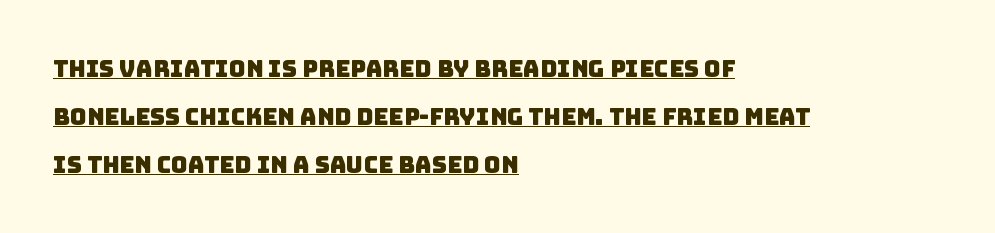
Notice the wide empty band between every row — that's loose leading. Notice how a bar underscores the lettering throughout. Short and long lines alike share a common starting point at left. Here the glyphs are tracked normally, forming tight word shapes.
